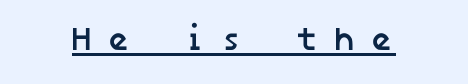
{"serif": "no", "bold": "yes", "weight": "semibold", "width": "normal", "stroke_contrast": "low", "x_height": "medium", "underline": "yes", "letter_spacing": "wide", "letter_spacing_em": 0.47, "glyph_px": 33}
